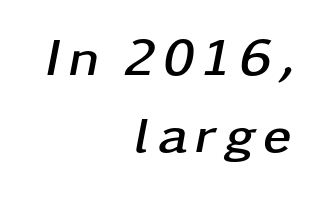
The image shows 52 px semibold, wide type, italic (leaning right); set right-aligned, normal line spacing (1.49x), not underlined; low stroke contrast and a medium x-height.
